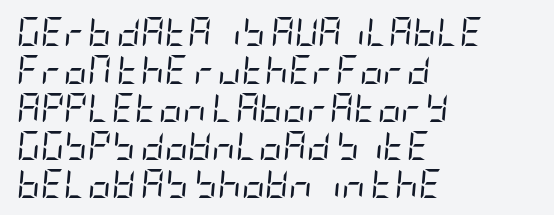
Q: Is the text bold? A: No.
Q: Is the text italic (slanted)? A: Yes, it leans right by about 5 degrees.
Q: Is the text underlined? A: No.
Q: How is the paragraph aligned? A: Left-aligned.
Q: Is the spacing between letters normal or unusually wide? A: Normal.
Q: Is the spacing between lines tight, normal or loose? A: Normal.
Q: Width (condensed, normal, or wide)? A: Condensed.
Q: Stroke contrast? A: Low.
Q: x-height? A: Large.
